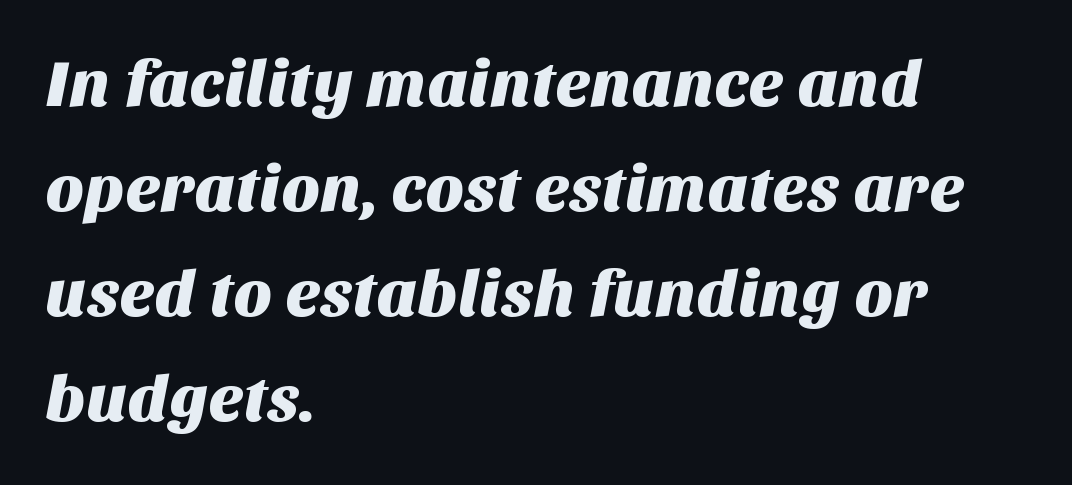
Q: Is the typeface a serif or a sans-serif typeface? A: Sans-serif.
Q: Is the text underlined? A: No.
Q: How is the paragraph aligned? A: Left-aligned.
Q: Is the spacing between letters normal or unusually wide? A: Normal.
Q: Is the spacing between lines tight, normal or loose? A: Normal.
Q: Width (condensed, normal, or wide)? A: Normal.
Q: Stroke contrast? A: Medium.
Q: x-height? A: Large.
Q: Monospaced? A: No.
